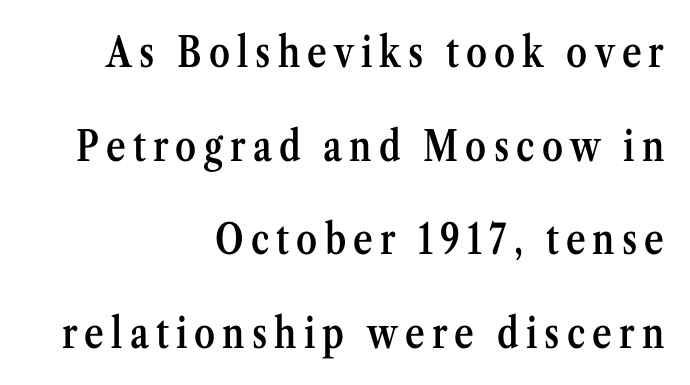
The image shows 42 px semibold, condensed serif type, upright; set right-aligned, loose line spacing (2.23x), not underlined; medium stroke contrast and a medium x-height.
